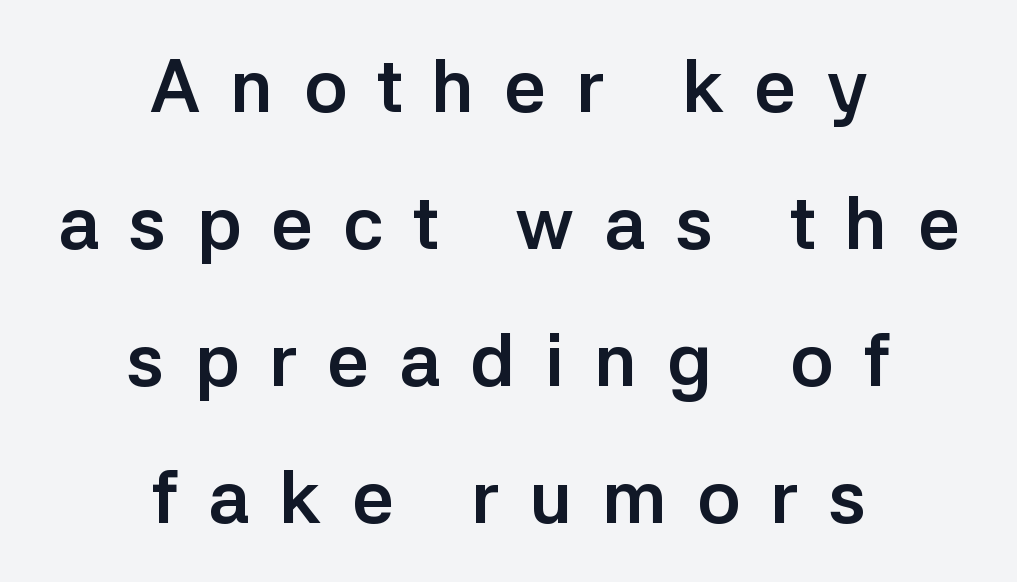
{"serif": "no", "italic": "no", "bold": "yes", "weight": "semibold", "width": "normal", "stroke_contrast": "low", "x_height": "medium", "monospaced": "no", "underline": "no", "align": "center", "line_spacing_ratio": 1.85, "letter_spacing": "wide", "letter_spacing_em": 0.4, "glyph_px": 74}
